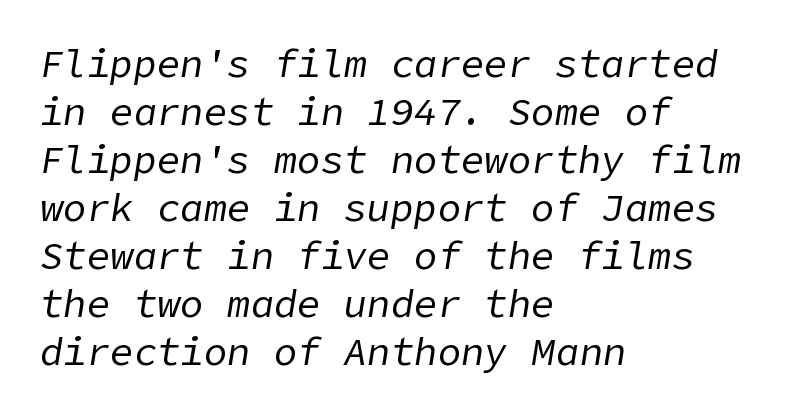
Does extra space separate the letters? No, they use regular spacing. This rendering features lettering with no underline. Stems here are at most as thick as an everyday book face. A classic flush-left, rag-right setting is used for this passage.
